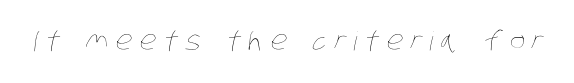
Q: Is the text bold? A: No.
Q: Is the text underlined? A: No.
Q: Is the spacing between letters normal or unusually wide? A: Unusually wide.
